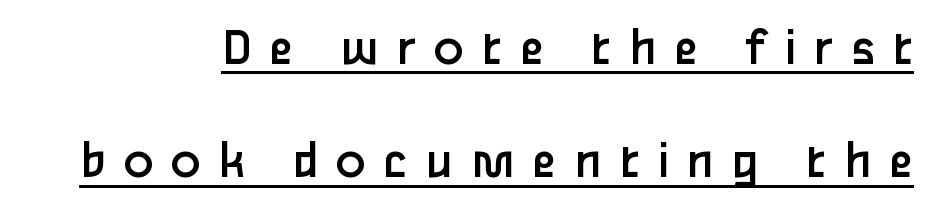
The image shows 55 px regular-weight sans-serif type, upright; set loose line spacing (2.06x), unusually wide letter spacing (+0.32 em), underlined; low stroke contrast and a medium x-height.
